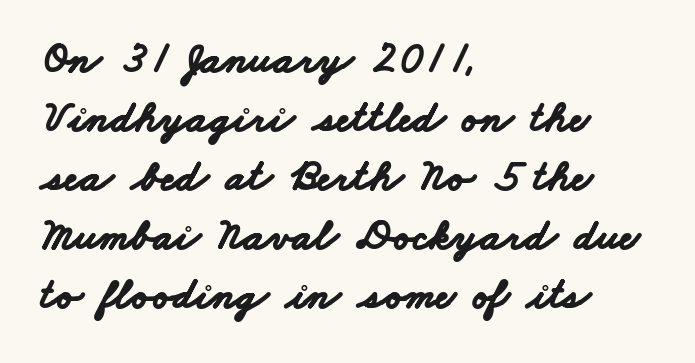
The rag falls on the right side of this text block. Here the designer chose a conventional face with non-uniform glyph widths. The passage shown has conventional tracking throughout. The typesetting leans heavy: a genuine bold.
